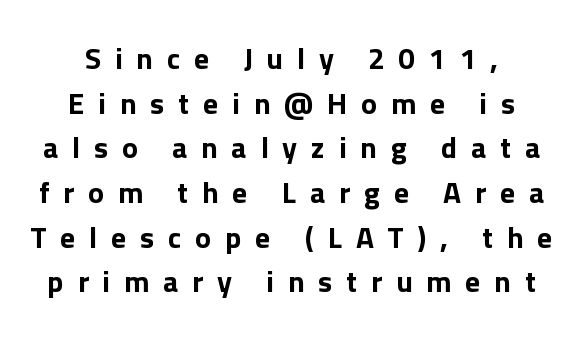
This sample uses an upright cut, with every glyph sitting square on the baseline. Letterform terminals end flat and unadorned throughout the passage. Descender tails drop into unmarked territory. A normal amount of white space separates one row of letters from the next.
